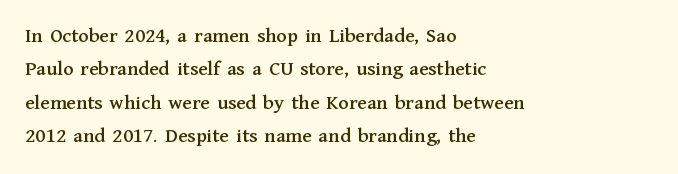
The image shows 21 px text type, upright; set left-aligned, normal line spacing (1.59x), normal letter spacing, not underlined.
